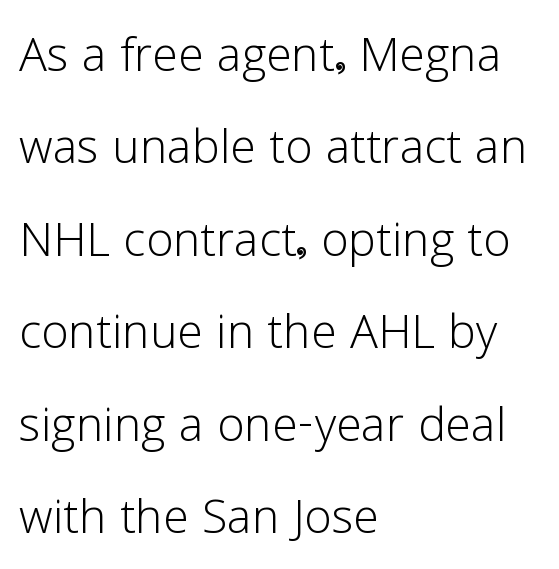
The strokes carry an ordinary text weight at most. Casual observation: everything's shoved over to the left. Varying glyph widths throughout — classic text-font behaviour. Nobody drew a line under any word here. Unlike italic type, these characters show no tilt at all. Font category for this specimen: sans-serif.
